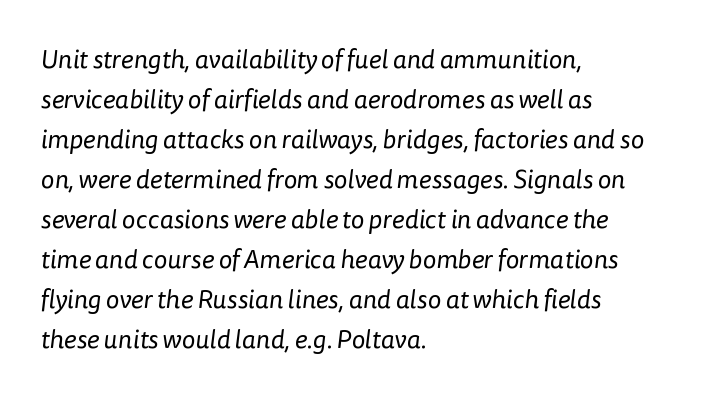
Compared with typical body copy, the letter spacing here is the same. Any mark beneath the type? The region is blank. The characters are drawn with everyday or finer stroke widths. Left-aligned paragraph, ragged on the right. Whoever set this chose a conventional vertical rhythm.
